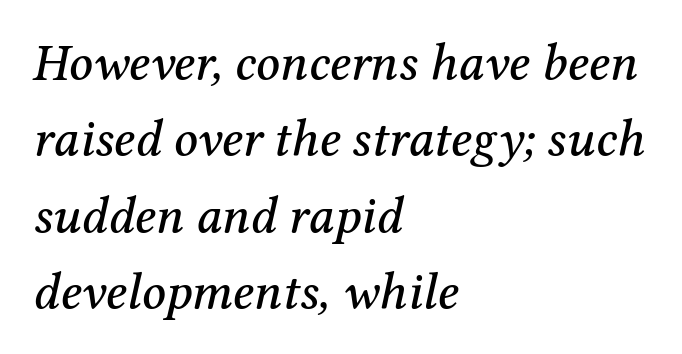
The image shows 52 px serif type, italic (leaning right); set left-aligned, normal line spacing (1.47x), normal letter spacing, not underlined; medium stroke contrast and a medium x-height.
